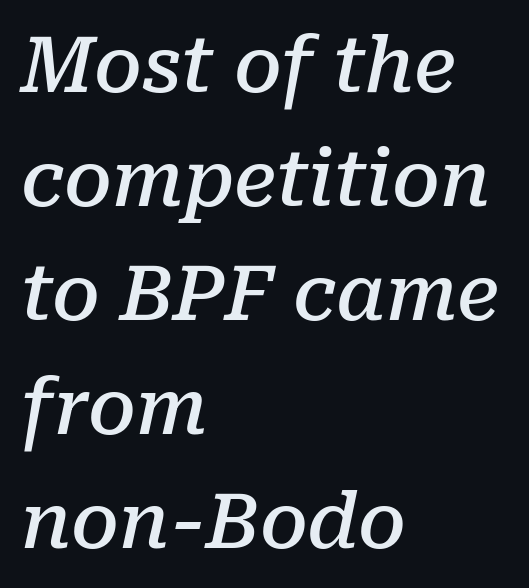
{"serif": "yes", "italic": "yes", "lean": "right", "slant_degrees": 10, "bold": "semi", "weight": "semibold", "width": "normal", "stroke_contrast": "low", "x_height": "medium", "monospaced": "no", "underline": "no", "align": "left", "line_spacing": "normal", "line_spacing_ratio": 1.5, "letter_spacing": "normal", "letter_spacing_em": 0.0, "glyph_px": 76}
